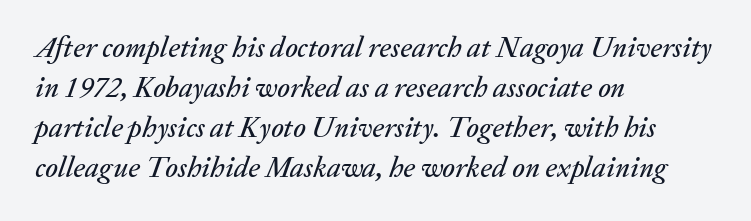
The axis of the letterforms is tilted away from vertical. A typesetter would call this leading conventional body-copy spacing. A clean baseline with only descenders dipping below it. Leftover space on each line is placed entirely after the last word.
